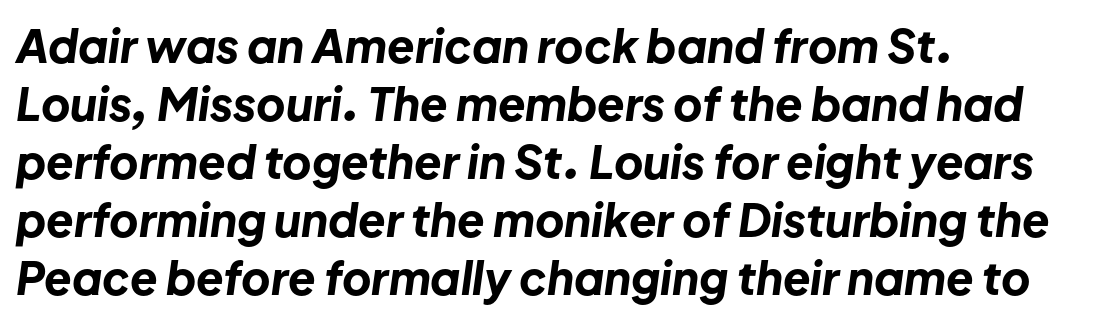
The image shows 45 px bold type, italic (leaning right); set left-aligned, normal line spacing (1.29x), normal letter spacing, not underlined; low stroke contrast and a medium x-height.
